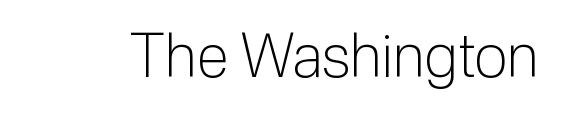
No extra ink here — the face is not bold. There is no visible air inserted between adjacent glyphs. The area under the type is left untouched. No feet cap the strokes, marking this as sans-serif type.
